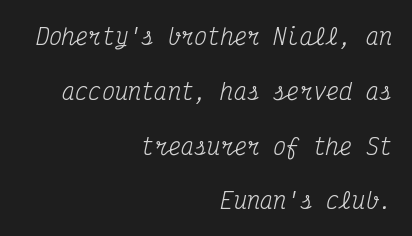
{"italic": "yes", "lean": "right", "slant_degrees": 12, "bold": "no", "underline": "no", "align": "right", "line_spacing": "loose", "line_spacing_ratio": 2.49, "letter_spacing": "normal", "letter_spacing_em": 0.0, "glyph_px": 22}
